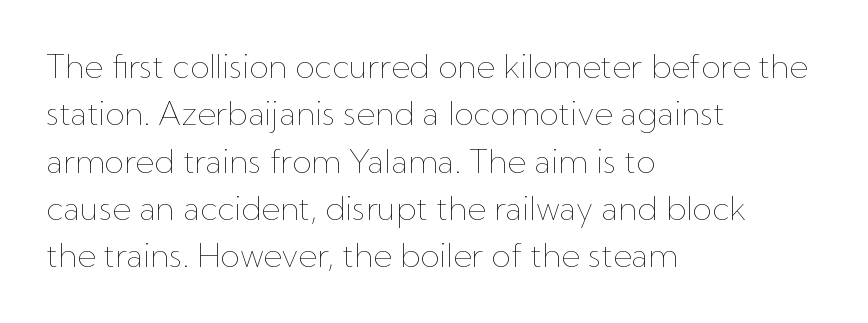
{"italic": "no", "bold": "no", "weight": "thin", "width": "normal", "stroke_contrast": "low", "x_height": "medium", "monospaced": "no", "underline": "no", "align": "left", "line_spacing": "normal", "line_spacing_ratio": 1.48, "letter_spacing": "normal", "letter_spacing_em": 0.0, "glyph_px": 32}
